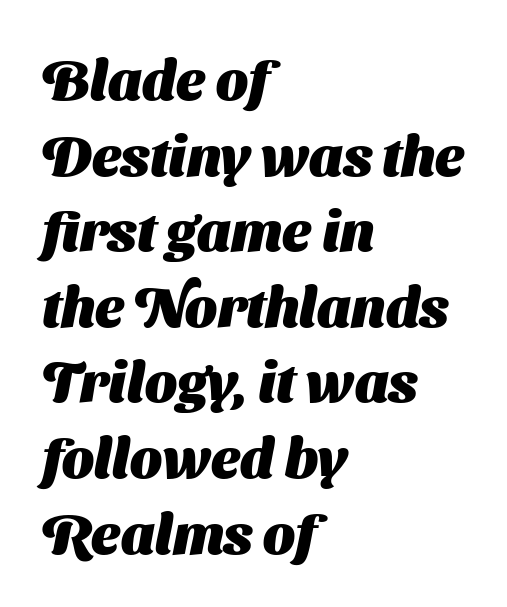
Each letter's strokes conclude bluntly, with no projecting serifs. Notice how the passage keeps a crisp vertical edge on the left only. The specimen omits any rule beneath the text block's lines. Heavy, bold letterforms. Caption: standard tracking, unaltered.
